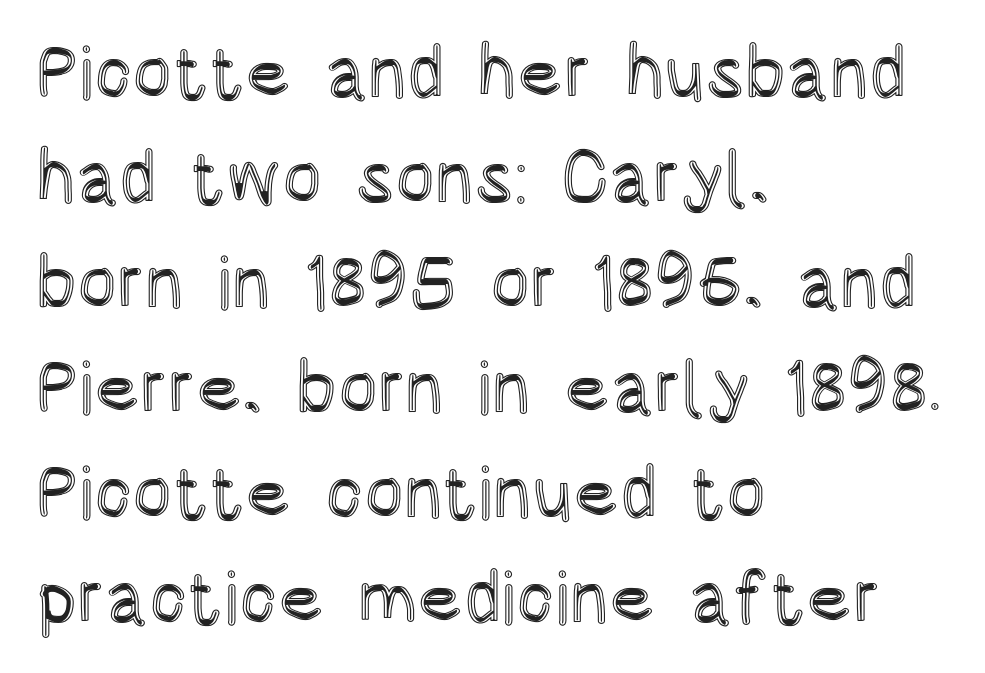
Character widths vary here, with narrow letters taking less room than wide ones. A classic flush-left, rag-right setting is used for this passage. Notice how descenders clear the ascenders below comfortably — that's standard leading. Notice how the stems are strictly vertical — no italics here. Underline: absent.
